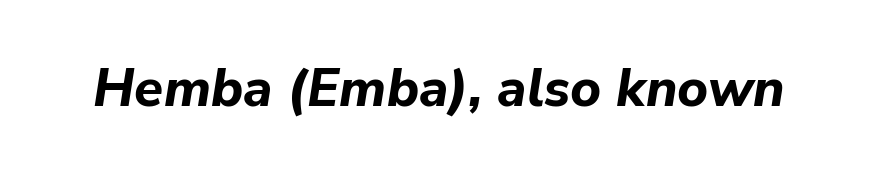
The image shows 53 px bold type, italic (leaning right); set normal letter spacing, not underlined; low stroke contrast and a medium x-height.
